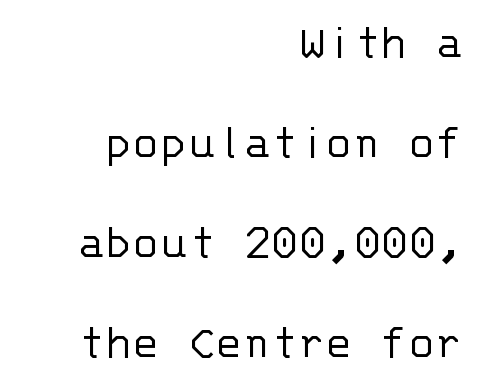
Q: Is the text bold? A: No.
Q: Is the text italic (slanted)? A: No, it is upright.
Q: Is the typeface a serif or a sans-serif typeface? A: Sans-serif.
Q: Is the text underlined? A: No.
Q: How is the paragraph aligned? A: Right-aligned.
Q: Is the spacing between letters normal or unusually wide? A: Normal.
Q: Is the spacing between lines tight, normal or loose? A: Loose.
Q: Width (condensed, normal, or wide)? A: Normal.
Q: Stroke contrast? A: Low.
Q: x-height? A: Large.
Q: Monospaced? A: Yes.
